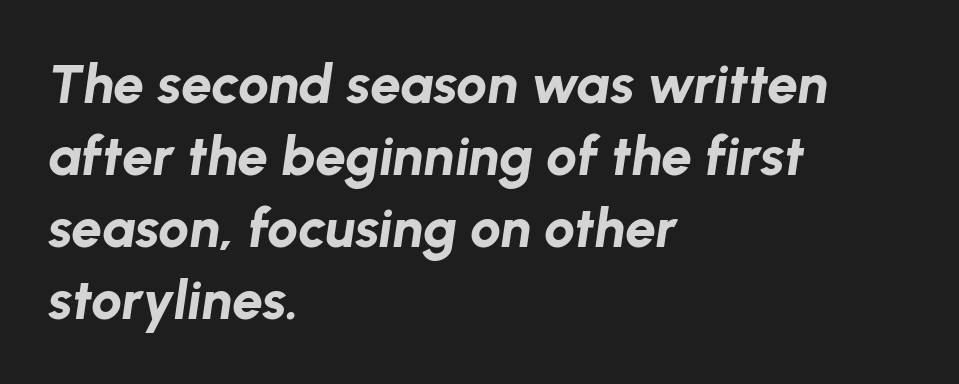
The image shows 55 px bold type, italic (leaning right); set left-aligned, normal line spacing (1.31x), normal letter spacing, not underlined; low stroke contrast and a medium x-height.
